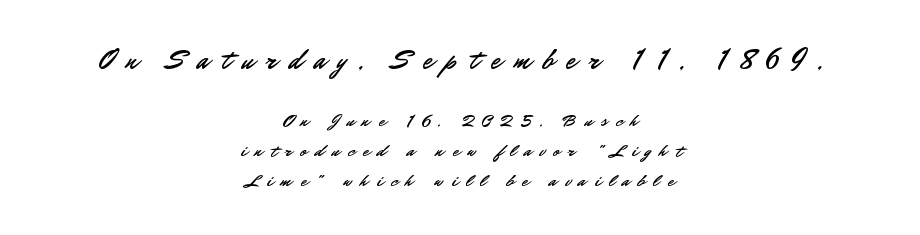
The image shows 27 px text type; set centered, normal line spacing (1.67x), unusually wide letter spacing (+0.47 em), not underlined; the first (top) block is 1.5x larger.
